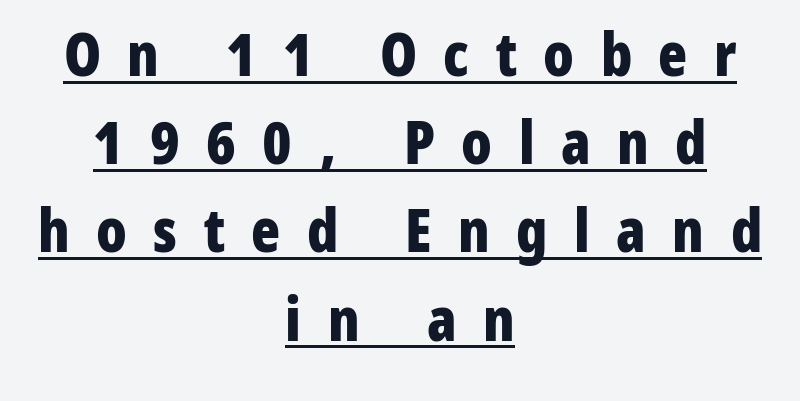
The image shows 60 px bold, condensed sans-serif type, upright; set centered, normal line spacing (1.47x), unusually wide letter spacing (+0.44 em), underlined; low stroke contrast and a medium x-height.
